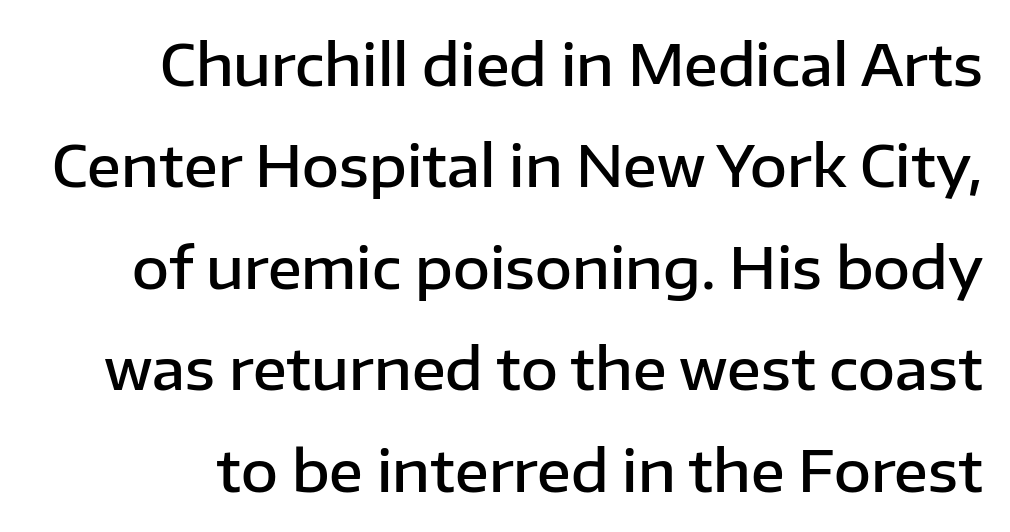
You could not count columns in this text — the font is proportionally spaced. Anything drawn beneath the words? Only blank space. A typesetter would mark this as roman, not italic. The horizontal fit of the characters is conventional and even. The passage shown is typeset with a sans-serif family. Moderately thickened strokes mark this as semibold type.
